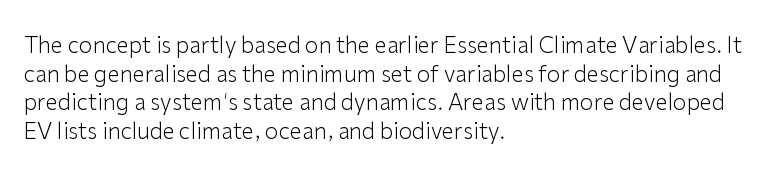
Check the space under the baseline: it is left empty. Characters follow at the spacing the type designer built in. These glyphs show unthickened strokes, regular width or finer. This is the regular roman posture of the typeface. A typesetter would call this leading conventional body-copy spacing. The compositor pushed each line to the left boundary.
